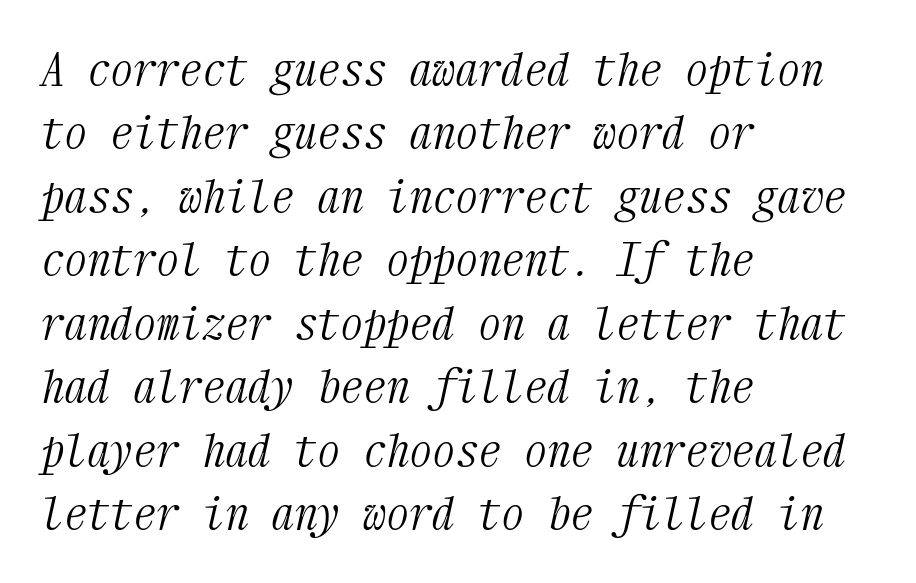
The image shows 46 px light, condensed serif type, italic (leaning right), monospaced; set left-aligned, normal line spacing (1.38x), normal letter spacing, not underlined; medium stroke contrast and a medium x-height.
